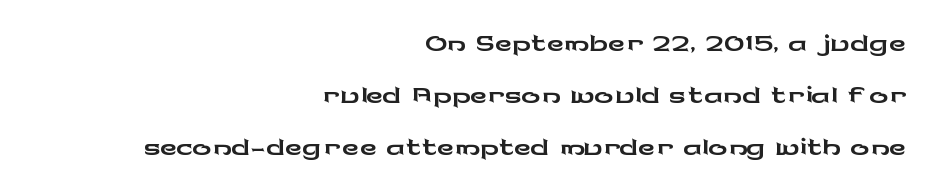
{"serif": "no", "italic": "no", "width": "wide", "stroke_contrast": "low", "x_height": "medium", "monospaced": "no", "underline": "no", "align": "right", "line_spacing": "tight", "line_spacing_ratio": 1.11, "letter_spacing": "normal", "letter_spacing_em": 0.0, "glyph_px": 47}
